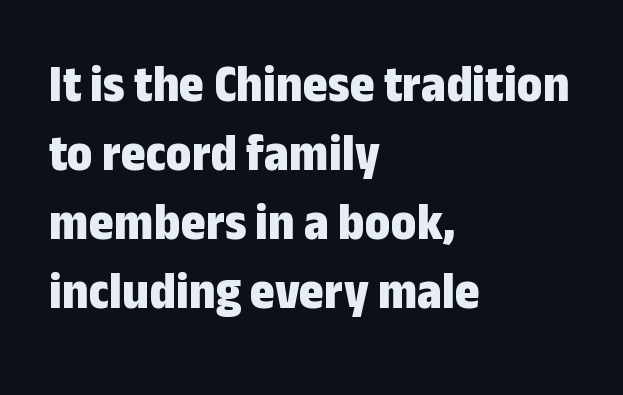
{"serif": "no", "italic": "no", "bold": "yes", "weight": "bold", "width": "condensed", "stroke_contrast": "low", "x_height": "medium", "monospaced": "no", "underline": "no", "align": "left", "line_spacing": "normal", "line_spacing_ratio": 1.3, "letter_spacing": "normal", "letter_spacing_em": 0.0, "glyph_px": 53}
